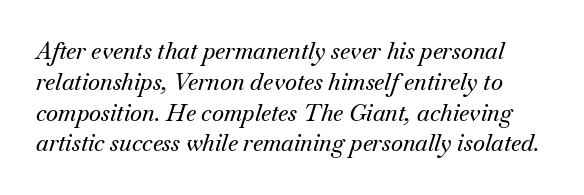
The image shows 23 px text type, italic (leaning right); set normal line spacing (1.34x), normal letter spacing, not underlined.
